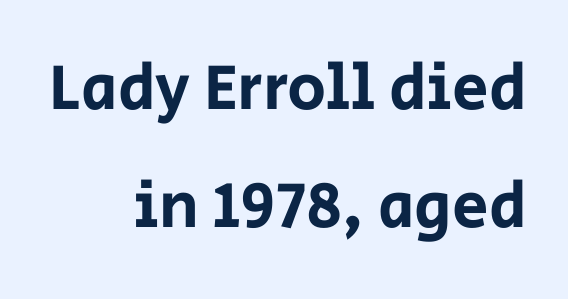
{"serif": "no", "italic": "no", "width": "normal", "stroke_contrast": "low", "x_height": "large", "monospaced": "no", "underline": "no", "align": "right", "line_spacing_ratio": 1.82, "letter_spacing": "normal", "letter_spacing_em": 0.0, "glyph_px": 65}
